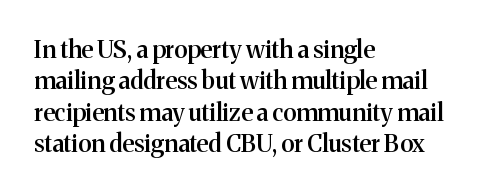
Students, this is semibold: more ink than regular, less than bold. Descender tails drop into unmarked territory. Reading down the block, your eye returns to a fixed left position each line. Do the letters lean? They stand straight. The space between consecutive lines is moderate.
